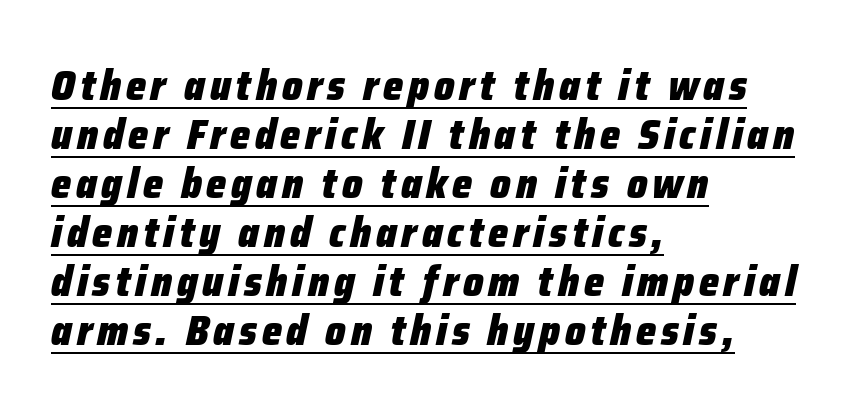
Q: Is the text bold? A: Yes.
Q: Is the text italic (slanted)? A: Yes, it leans right by about 12 degrees.
Q: Is the text underlined? A: Yes.
Q: How is the paragraph aligned? A: Left-aligned.
Q: Is the spacing between lines tight, normal or loose? A: Tight.
Q: Width (condensed, normal, or wide)? A: Condensed.
Q: Stroke contrast? A: Low.
Q: x-height? A: Medium.
Q: Monospaced? A: No.
